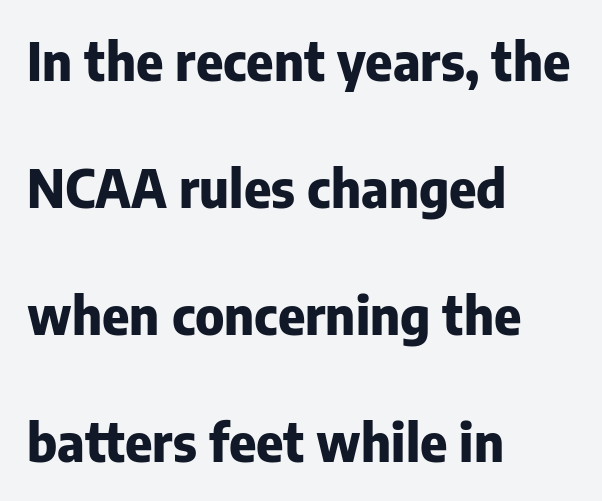
The image shows 52 px heavy sans-serif type, upright; set left-aligned, loose line spacing (2.44x), normal letter spacing, not underlined; low stroke contrast and a medium x-height.
